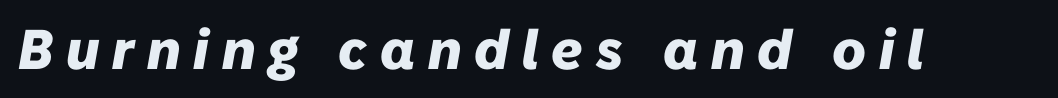
The image shows 56 px heavy type, italic (leaning right); set unusually wide letter spacing (+0.23 em), not underlined; low stroke contrast and a medium x-height.
